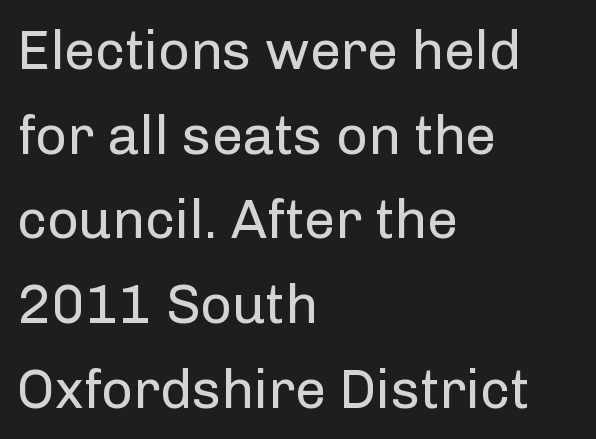
Q: Is the text bold? A: No.
Q: Is the text italic (slanted)? A: No, it is upright.
Q: Is the typeface a serif or a sans-serif typeface? A: Sans-serif.
Q: Is the text underlined? A: No.
Q: How is the paragraph aligned? A: Left-aligned.
Q: Is the spacing between letters normal or unusually wide? A: Normal.
Q: Is the spacing between lines tight, normal or loose? A: Normal.
Q: Width (condensed, normal, or wide)? A: Normal.
Q: Stroke contrast? A: Low.
Q: x-height? A: Medium.
Q: Monospaced? A: No.
